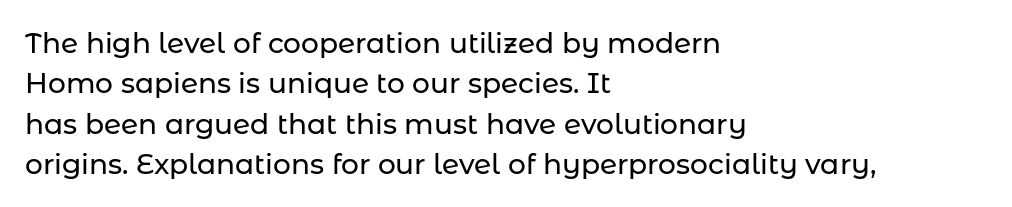
{"serif": "no", "italic": "no", "width": "normal", "stroke_contrast": "low", "x_height": "medium", "monospaced": "no", "underline": "no", "align": "left", "line_spacing": "normal", "line_spacing_ratio": 1.44, "letter_spacing": "normal", "letter_spacing_em": 0.0, "glyph_px": 28}
